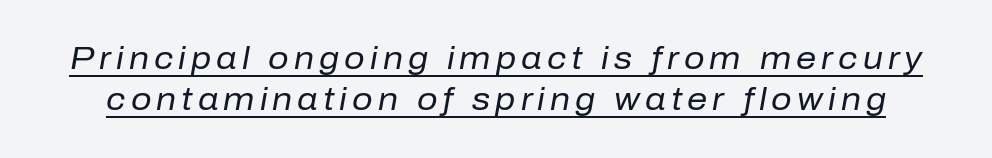
The image shows 32 px regular-weight type, italic (leaning right); set normal line spacing (1.29x), underlined; low stroke contrast and a medium x-height.
